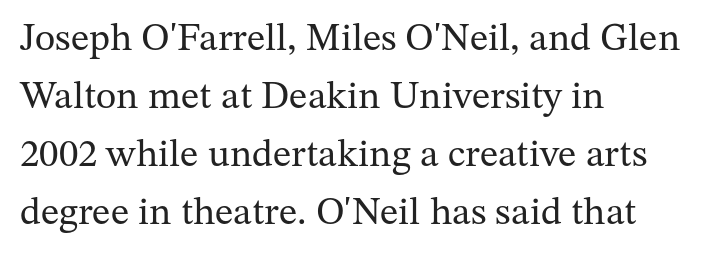
The image shows 39 px regular-weight serif type, upright; set left-aligned, normal line spacing (1.49x), normal letter spacing, not underlined; medium stroke contrast and a medium x-height.
